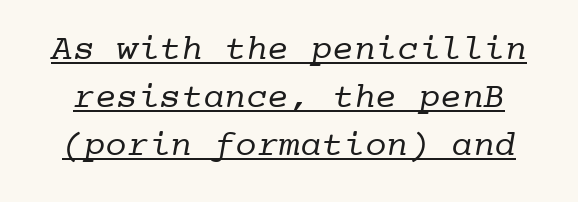
Q: Is the text bold? A: No.
Q: Is the typeface a serif or a sans-serif typeface? A: Serif.
Q: Is the text underlined? A: Yes.
Q: Is the spacing between letters normal or unusually wide? A: Normal.
Q: Is the spacing between lines tight, normal or loose? A: Normal.
Q: Width (condensed, normal, or wide)? A: Normal.
Q: Stroke contrast? A: Low.
Q: x-height? A: Medium.
Q: Monospaced? A: Yes.
